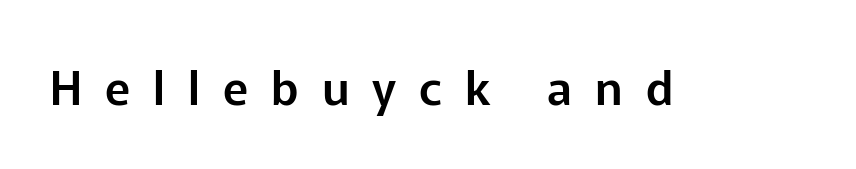
The image shows 47 px sans-serif type, upright; set unusually wide letter spacing (+0.49 em), not underlined; low stroke contrast and a medium x-height.
